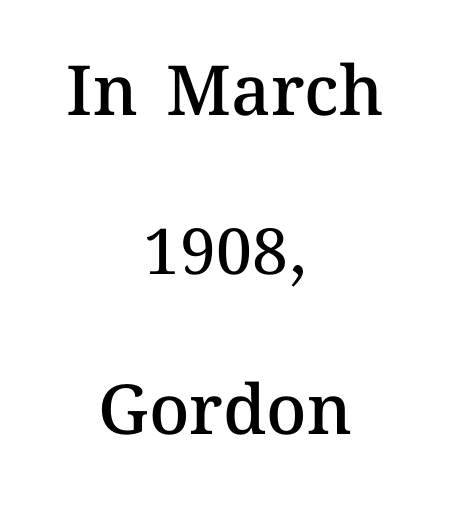
Q: Is the text bold? A: Semi-bold.
Q: Is the text italic (slanted)? A: No, it is upright.
Q: Is the text underlined? A: No.
Q: How is the paragraph aligned? A: Centered.
Q: Is the spacing between letters normal or unusually wide? A: Normal.
Q: Is the spacing between lines tight, normal or loose? A: Loose.
Q: Width (condensed, normal, or wide)? A: Normal.
Q: Stroke contrast? A: Medium.
Q: x-height? A: Medium.
Q: Monospaced? A: No.
